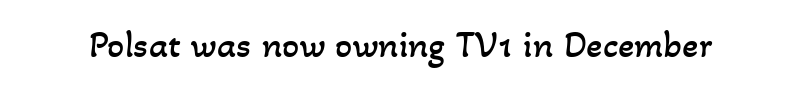
No extra tracking has been applied to these lines. The area under the type is left untouched. Think standard paragraph weight, or any step lighter than that. Proportional: the letters do not fall into vertical columns.
